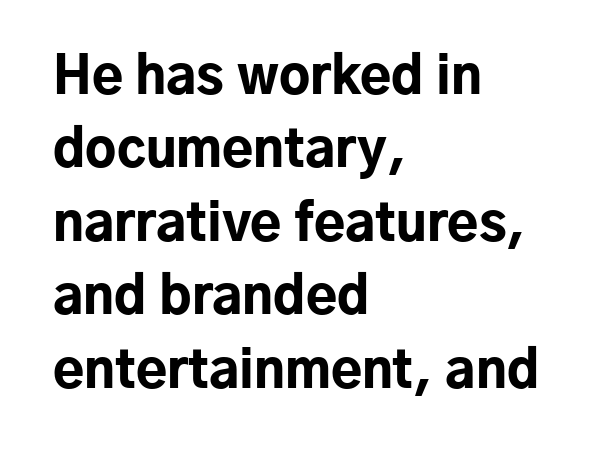
The image shows 51 px bold sans-serif type, upright; set left-aligned, normal line spacing (1.44x), normal letter spacing, not underlined; low stroke contrast and a medium x-height.
